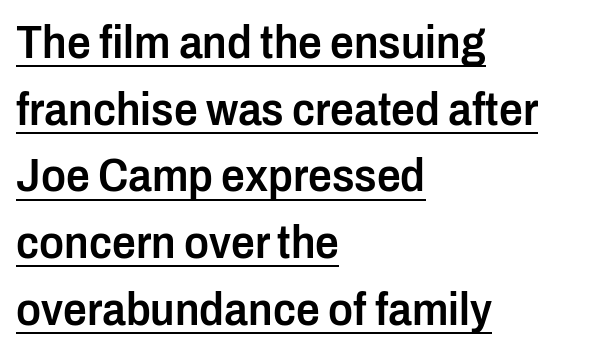
The image shows 47 px semibold, condensed sans-serif type, upright; set left-aligned, normal line spacing (1.42x), normal letter spacing, underlined; low stroke contrast and a medium x-height.
